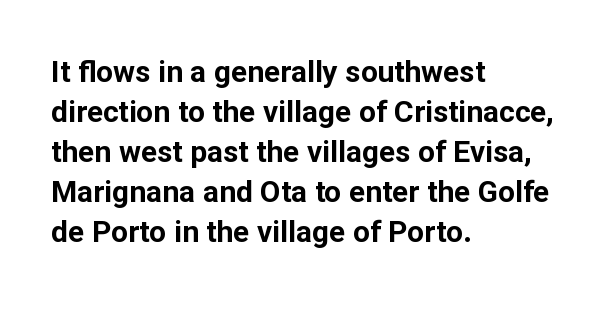
Is there much room between lines? A standard amount, neither cramped nor airy. Tall strokes in this sample are plumb rather than angled. Here the glyphs are tracked normally, forming tight word shapes. Plenty of ink on the page — the face is bold.
